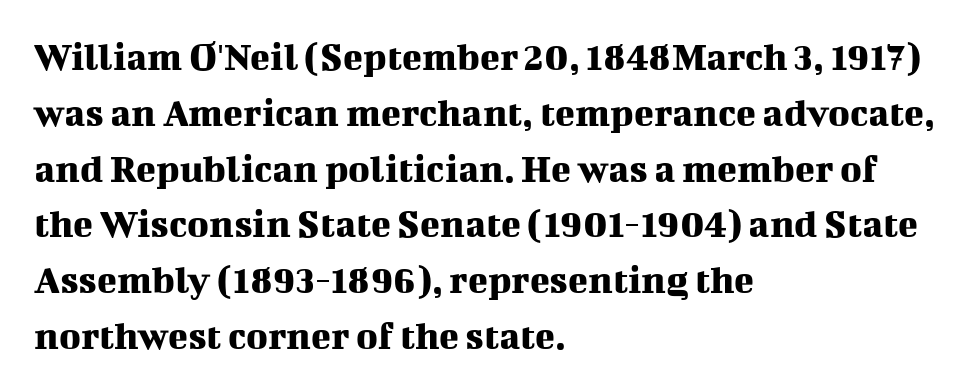
Q: Is the text italic (slanted)? A: No, it is upright.
Q: Is the typeface a serif or a sans-serif typeface? A: Serif.
Q: Is the text underlined? A: No.
Q: How is the paragraph aligned? A: Left-aligned.
Q: Is the spacing between letters normal or unusually wide? A: Normal.
Q: Is the spacing between lines tight, normal or loose? A: Normal.
Q: Width (condensed, normal, or wide)? A: Normal.
Q: Stroke contrast? A: Medium.
Q: x-height? A: Medium.
Q: Monospaced? A: No.
